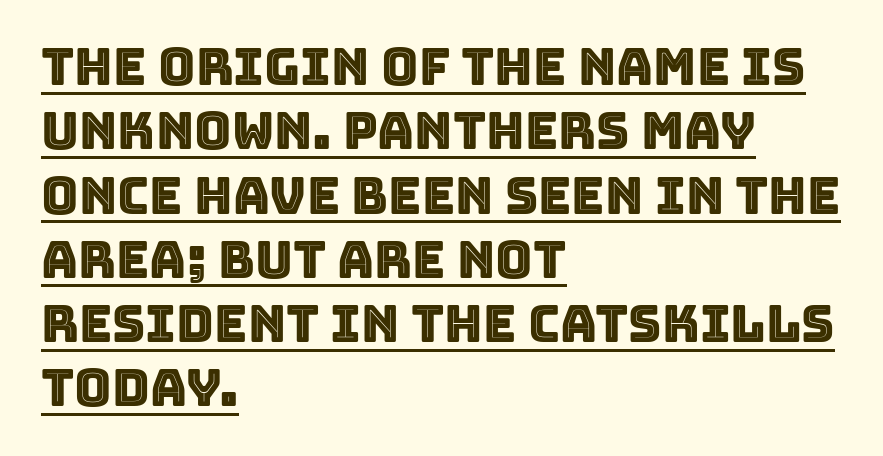
Q: Is the text italic (slanted)? A: No, it is upright.
Q: Is the text underlined? A: Yes.
Q: How is the paragraph aligned? A: Left-aligned.
Q: Is the spacing between letters normal or unusually wide? A: Normal.
Q: Is the spacing between lines tight, normal or loose? A: Normal.
Q: Width (condensed, normal, or wide)? A: Normal.
Q: x-height? A: Large.
Q: Monospaced? A: No.
